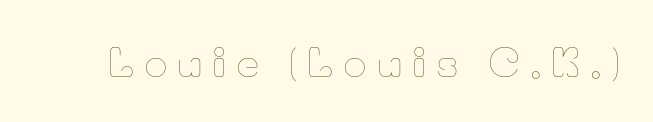
{"italic": "no", "bold": "no", "weight": "thin", "width": "normal", "stroke_contrast": "low", "x_height": "small", "monospaced": "no", "underline": "no", "letter_spacing": "wide", "letter_spacing_em": 0.31, "glyph_px": 37}
